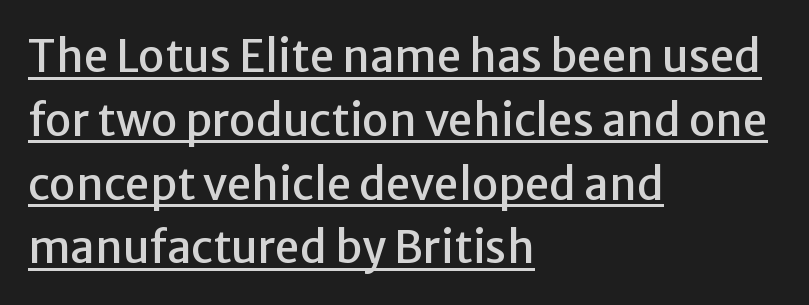
Each new line begins a customary step beneath the previous one. Character widths vary here, with narrow letters taking less room than wide ones. The lines are quadded left. The letters sit at their default tracking, neither squeezed nor spread. Posture: straight, roman, zero tilt. Quick note: underline on.
